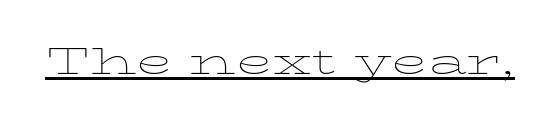
Q: Is the text bold? A: No.
Q: Is the text italic (slanted)? A: No, it is upright.
Q: Is the text underlined? A: Yes.
Q: Is the spacing between letters normal or unusually wide? A: Normal.
Q: Width (condensed, normal, or wide)? A: Wide.
Q: Stroke contrast? A: Low.
Q: x-height? A: Medium.
Q: Monospaced? A: No.
